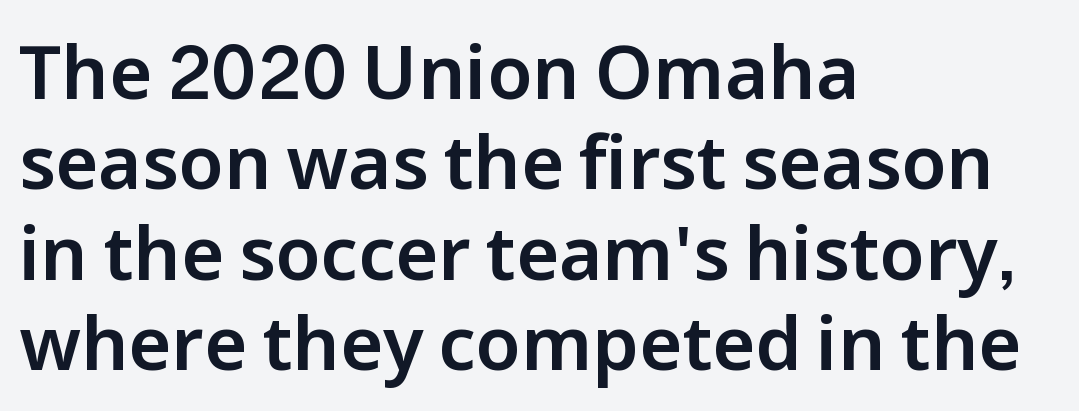
Q: Is the text italic (slanted)? A: No, it is upright.
Q: Is the typeface a serif or a sans-serif typeface? A: Sans-serif.
Q: Is the text underlined? A: No.
Q: How is the paragraph aligned? A: Left-aligned.
Q: Is the spacing between letters normal or unusually wide? A: Normal.
Q: Width (condensed, normal, or wide)? A: Normal.
Q: Stroke contrast? A: Low.
Q: x-height? A: Medium.
Q: Monospaced? A: No.
